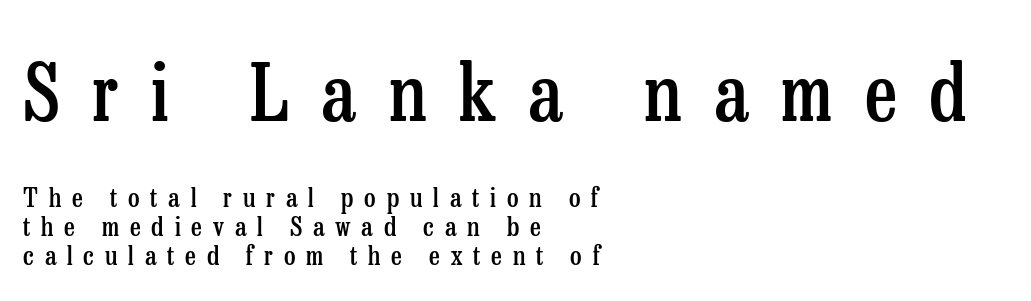
The sample has been set in demibold, a notch under bold. Loose tracking; the words dissolve into strings of separated letters. A typesetter would call this proportional, since set widths differ per character. Vertically, the passage feels compressed, each row crowding the next. Anything drawn beneath the words? Only blank space.
